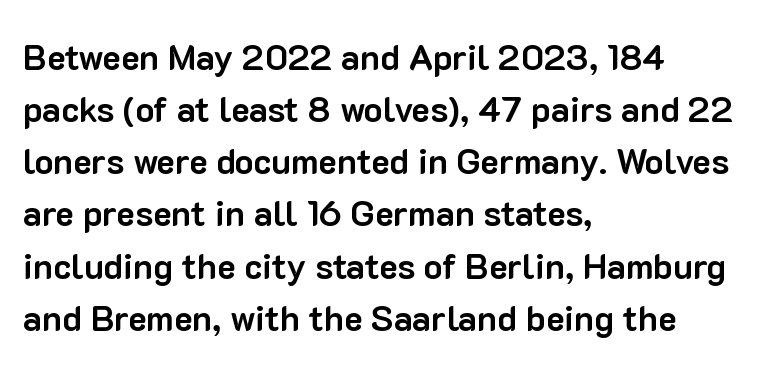
{"serif": "no", "italic": "no", "bold": "yes", "weight": "bold", "width": "normal", "stroke_contrast": "low", "x_height": "medium", "monospaced": "no", "underline": "no", "align": "left", "line_spacing": "normal", "line_spacing_ratio": 1.49, "letter_spacing": "normal", "letter_spacing_em": 0.0, "glyph_px": 35}
